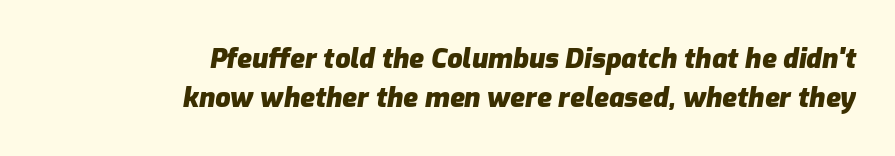
{"italic": "yes", "lean": "right", "slant_degrees": 9, "bold": "yes", "underline": "no", "align": "right", "line_spacing": "normal", "line_spacing_ratio": 1.43, "letter_spacing": "normal", "letter_spacing_em": 0.0, "glyph_px": 27}
